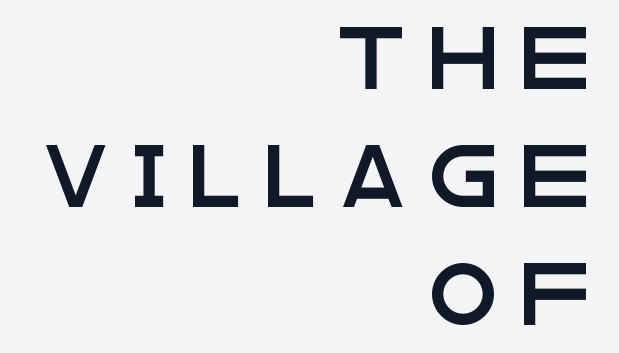
The image shows 62 px wide sans-serif type, upright; set right-aligned, loose line spacing (1.9x), unusually wide letter spacing (+0.38 em), not underlined; low stroke contrast and a large x-height.
